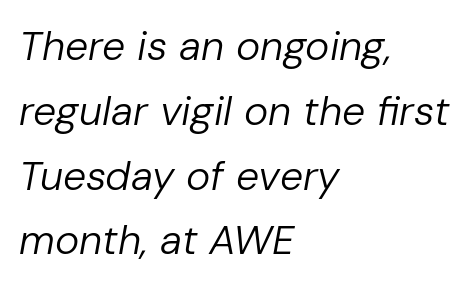
The image shows 41 px regular-weight type, italic (leaning right); set left-aligned, normal line spacing (1.58x), normal letter spacing, not underlined; low stroke contrast and a medium x-height.
